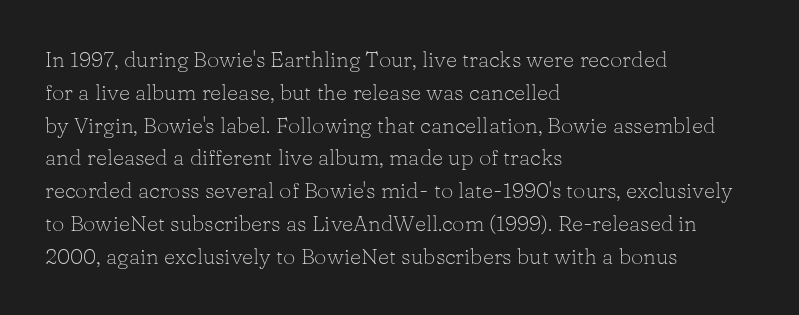
The image shows 22 px text type, upright; set left-aligned, normal line spacing (1.49x), normal letter spacing, not underlined.
